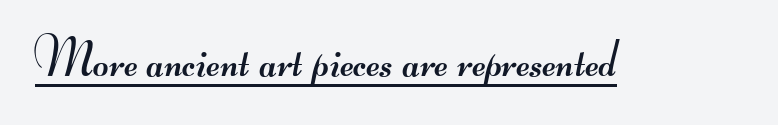
Note the varied advance widths — an 'i' is clearly narrower than an 'm'. Heaviness? Minimal to ordinary, like unemphasized prose. Caption: standard tracking, unaltered. Type style note: lacks serifs.
